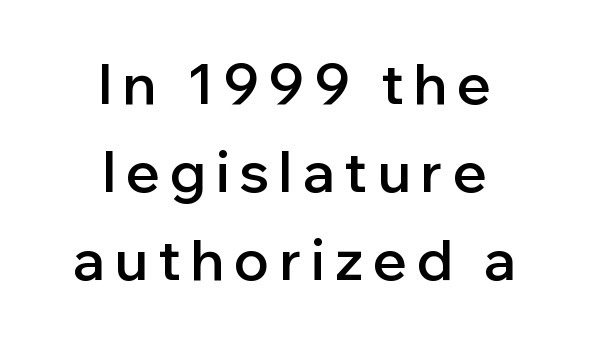
Nobody drew a line under any word here. Strokes here are thickened, but only to semibold level. No feet cap the strokes, marking this as sans-serif type. Do the characters align in a grid? No, the font is proportional.
